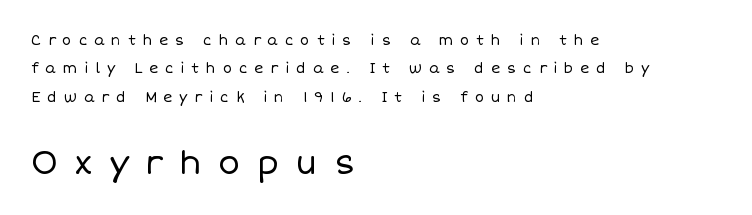
The image shows 33 px regular-weight type, upright; set left-aligned, loose line spacing (2.03x), unusually wide letter spacing (+0.49 em), not underlined; the second (bottom) block is 2.36x larger; low stroke contrast and a large x-height.
